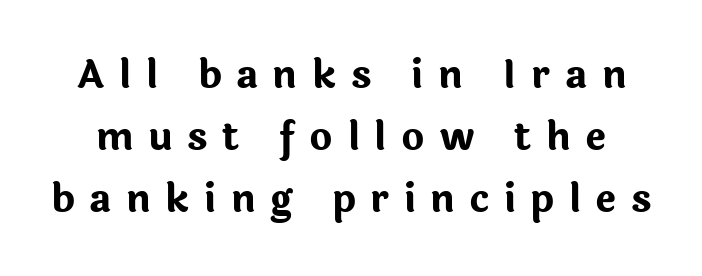
Q: Is the text bold? A: Yes.
Q: Is the text italic (slanted)? A: No, it is upright.
Q: Is the typeface a serif or a sans-serif typeface? A: Sans-serif.
Q: Is the text underlined? A: No.
Q: Is the spacing between letters normal or unusually wide? A: Unusually wide.
Q: Is the spacing between lines tight, normal or loose? A: Normal.
Q: Width (condensed, normal, or wide)? A: Normal.
Q: Stroke contrast? A: Low.
Q: x-height? A: Medium.
Q: Monospaced? A: No.
